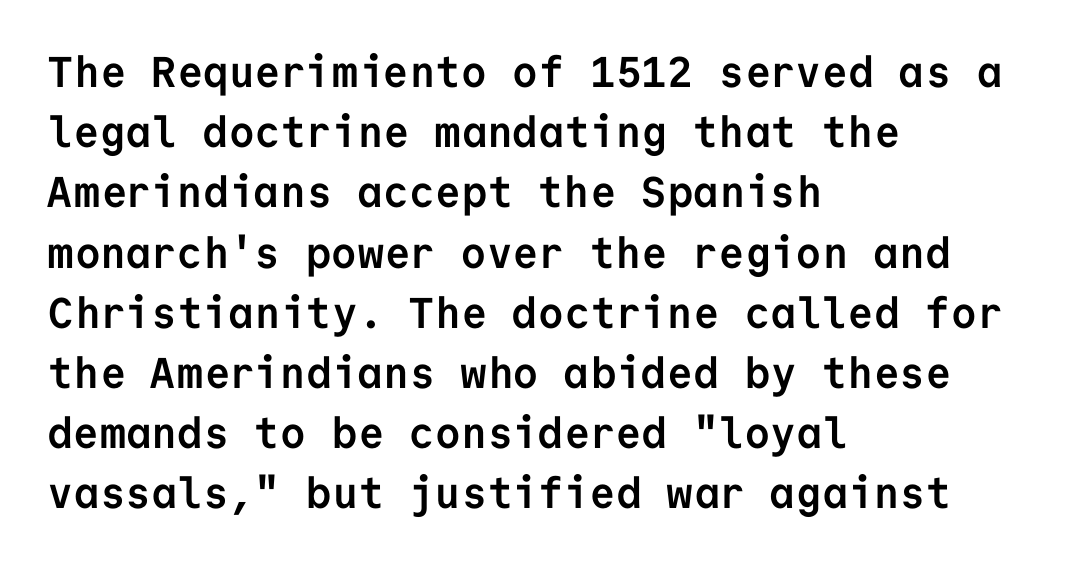
The image shows 43 px semibold sans-serif type, upright, monospaced; set left-aligned, normal line spacing (1.4x), normal letter spacing, not underlined; low stroke contrast and a medium x-height.
